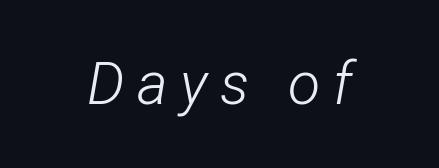
Is the type heavy? It reads as light-to-regular instead. Check the space under the baseline: it is left empty. Tall strokes in this sample are angled rather than plumb. Each letter keeps its own natural width here, so spacing adapts to shape.
